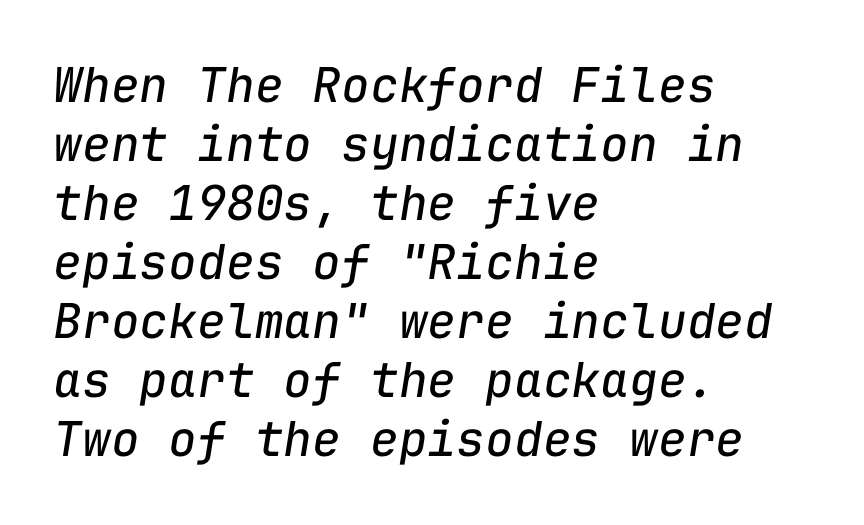
The image shows 48 px regular-weight type, italic (leaning right), monospaced; set left-aligned, line spacing 1.23x, normal letter spacing, not underlined; low stroke contrast and a medium x-height.
